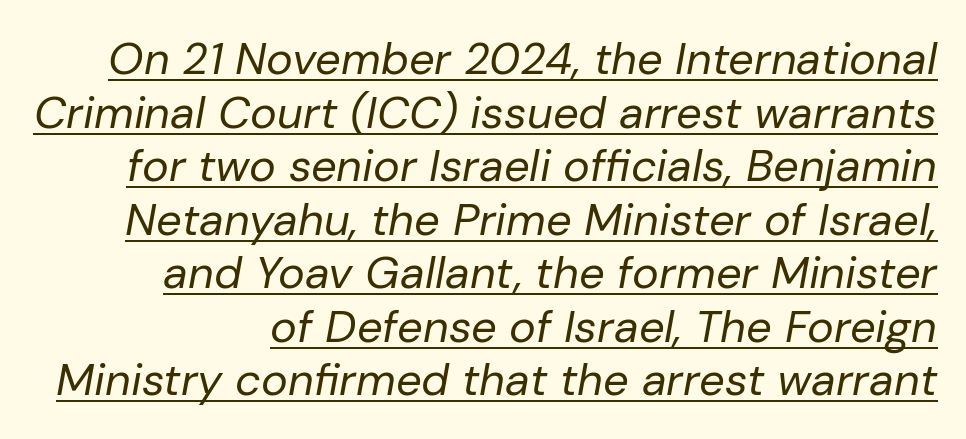
Looks like regular typesetting: each glyph gets only the width it needs. Stems here are at most as thick as an everyday book face. The line texture is even and compact thanks to regular tracking. If you drew a line through each stem, it would be angled. The words here are underlined.
